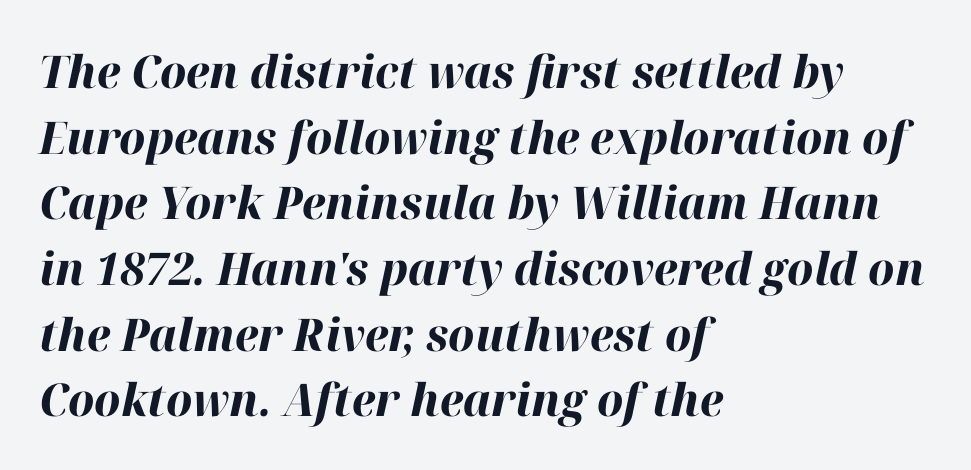
{"italic": "yes", "lean": "right", "slant_degrees": 12, "bold": "yes", "weight": "bold", "width": "normal", "stroke_contrast": "high", "x_height": "medium", "monospaced": "no", "underline": "no", "align": "left", "line_spacing": "normal", "line_spacing_ratio": 1.46, "letter_spacing": "normal", "letter_spacing_em": 0.0, "glyph_px": 45}
